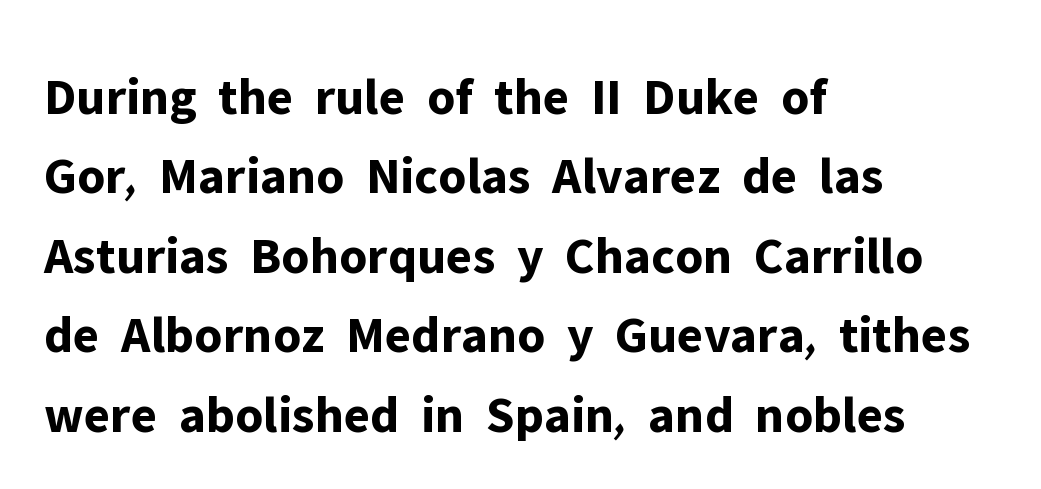
The image shows 53 px bold sans-serif type, upright; set left-aligned, normal line spacing (1.5x), normal letter spacing, not underlined; low stroke contrast and a medium x-height.
